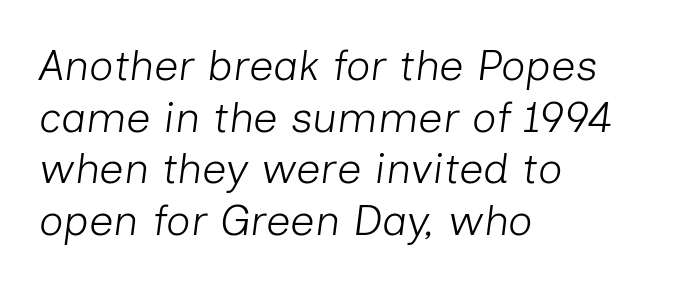
Which margin do the lines hug? The left one — the right edge is uneven. Does extra space separate the letters? No, they use regular spacing. Italic? Definitely — the glyphs are oblique. Character widths vary here, with narrow letters taking less room than wide ones.
